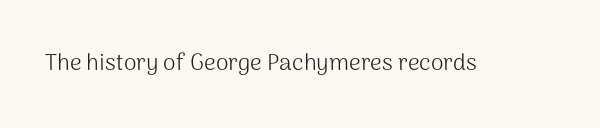
The image shows 23 px text type, upright; set normal letter spacing, not underlined.
